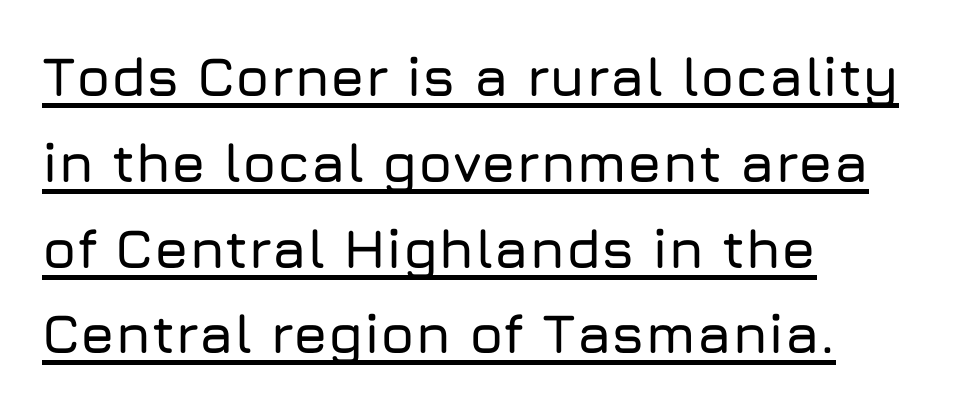
{"serif": "no", "italic": "no", "width": "normal", "stroke_contrast": "low", "x_height": "medium", "monospaced": "no", "underline": "yes", "align": "left", "line_spacing": "normal", "line_spacing_ratio": 1.56, "letter_spacing": "normal", "letter_spacing_em": 0.0, "glyph_px": 55}
